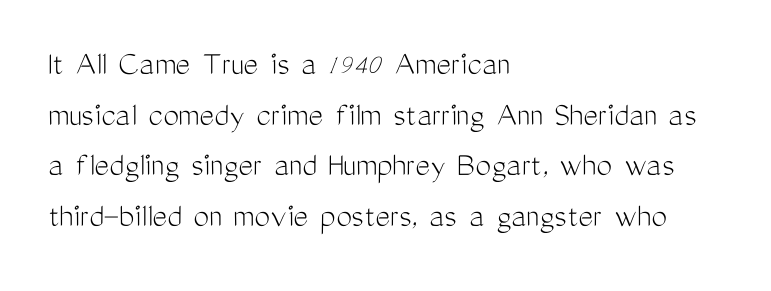
{"serif": "no", "italic": "no", "bold": "no", "weight": "light", "width": "condensed", "stroke_contrast": "medium", "x_height": "medium", "monospaced": "no", "underline": "no", "align": "left", "line_spacing": "normal", "line_spacing_ratio": 1.45, "letter_spacing": "normal", "letter_spacing_em": 0.0, "glyph_px": 35}
